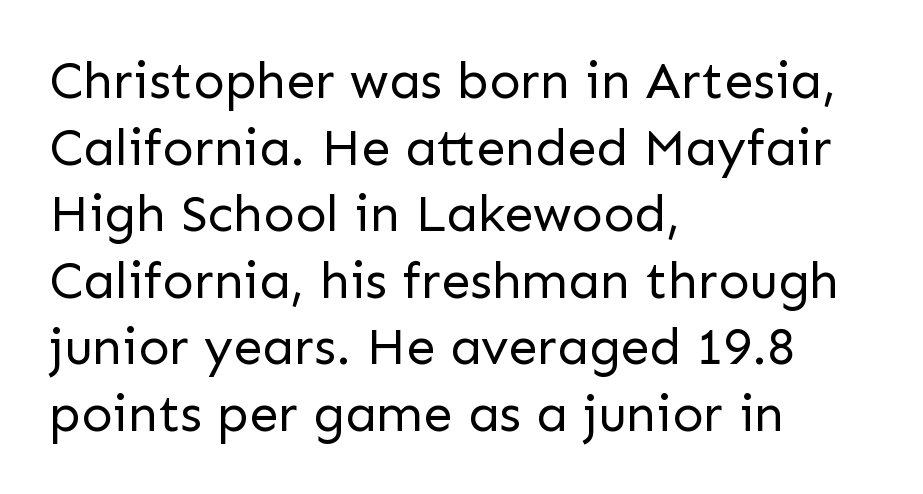
The image shows 52 px regular-weight sans-serif type, upright; set left-aligned, normal line spacing (1.28x), normal letter spacing, not underlined; low stroke contrast and a medium x-height.
